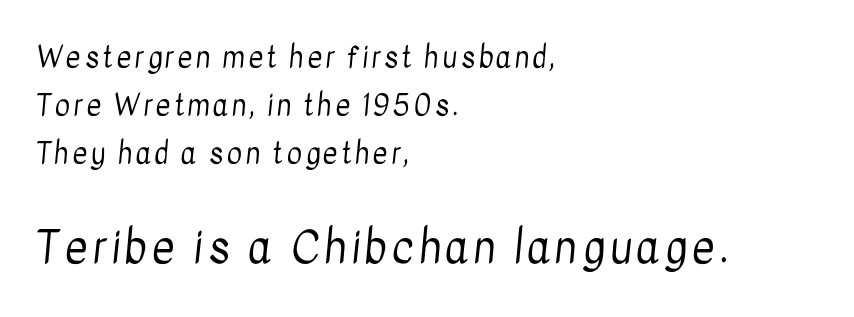
Q: Is the text bold? A: No.
Q: Is the typeface a serif or a sans-serif typeface? A: Sans-serif.
Q: Is the text underlined? A: No.
Q: How is the paragraph aligned? A: Left-aligned.
Q: Is the spacing between lines tight, normal or loose? A: Normal.
Q: Which block of text is set in a larger size, the first (top) or the second (bottom)? A: The second (bottom) one.
Q: Width (condensed, normal, or wide)? A: Condensed.
Q: Stroke contrast? A: Low.
Q: x-height? A: Medium.
Q: Monospaced? A: No.
